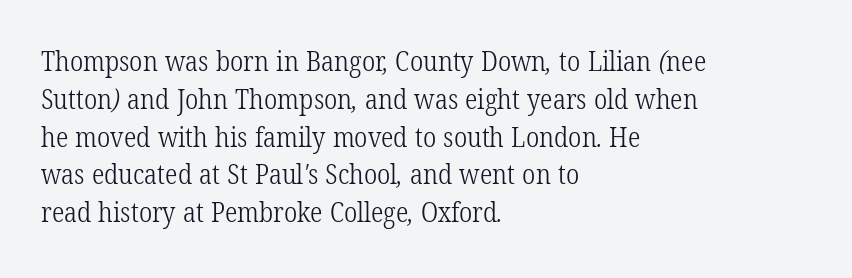
Descenders hang freely into open space. Serif or sans? Serif — the stroke terminals have little feet. Left-aligned paragraph, ragged on the right. A typesetter would call this proportional, since set widths differ per character. The letters sit at their default tracking, neither squeezed nor spread. The space between consecutive lines is moderate.
